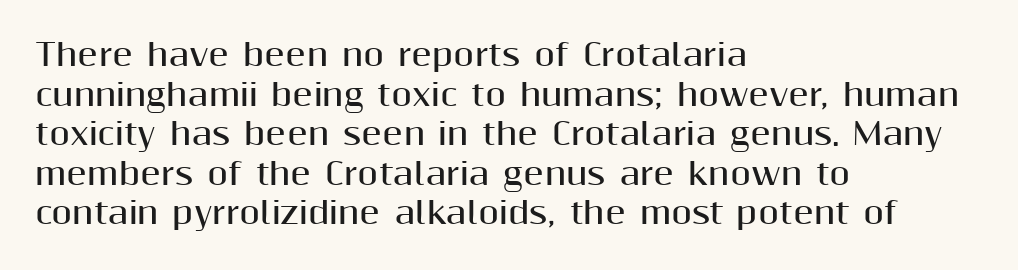
Q: Is the text bold? A: Yes.
Q: Is the text italic (slanted)? A: No, it is upright.
Q: Is the typeface a serif or a sans-serif typeface? A: Sans-serif.
Q: Is the text underlined? A: No.
Q: How is the paragraph aligned? A: Left-aligned.
Q: Is the spacing between letters normal or unusually wide? A: Normal.
Q: Is the spacing between lines tight, normal or loose? A: Normal.
Q: Width (condensed, normal, or wide)? A: Normal.
Q: Stroke contrast? A: Medium.
Q: x-height? A: Medium.
Q: Monospaced? A: No.
